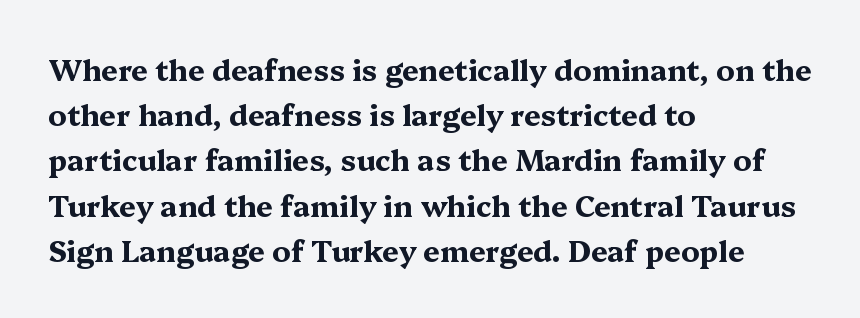
Proportional: the letters do not fall into vertical columns. The rag falls on the right side of this text block. The words here are not underlined. Is the letter spacing exaggerated? No — it looks like the ordinary default. The typography opts for an upright posture over an oblique one.
